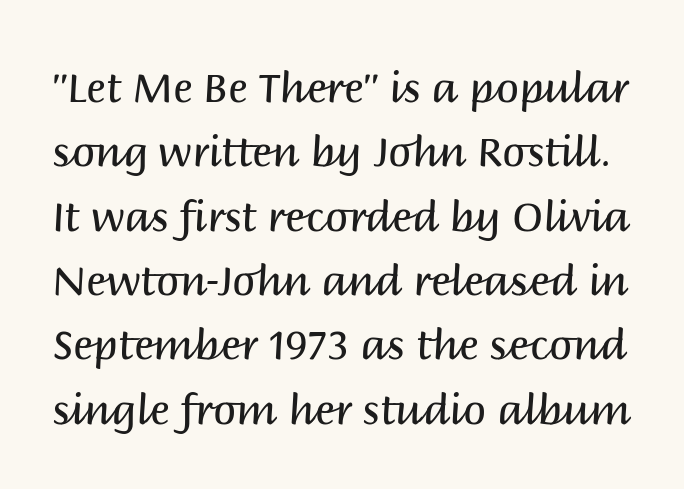
The image shows 41 px regular-weight sans-serif type; set normal line spacing (1.57x), normal letter spacing, not underlined; medium stroke contrast and a large x-height.
